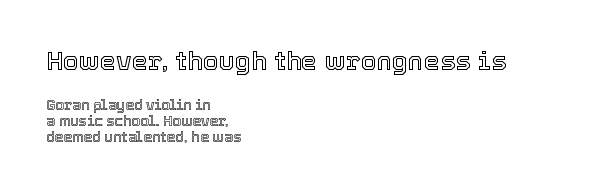
Honestly, there is no underline to notice here at all. Of the two passages, the one on top uses the larger point size. Compared with typical body copy, the letter spacing here is the same. If you drew a ruler down the left edge, every line would touch it.
